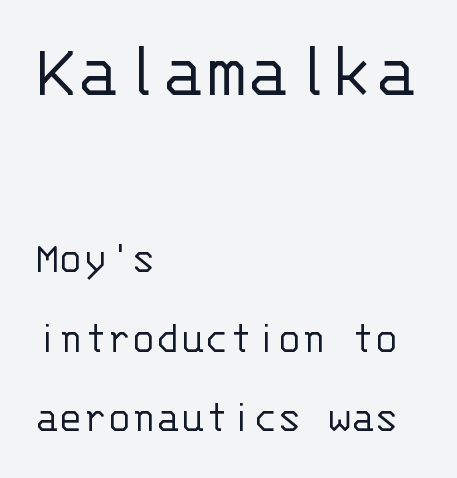
You could call the tracking neutral — neither tight nor loose. Size hierarchy here favors the leading block over the trailing one. Heaviness? Minimal to ordinary, like unemphasized prose. Caption: multi-line text, flush left, ragged right. The space beneath each line is pristine and unruled.
